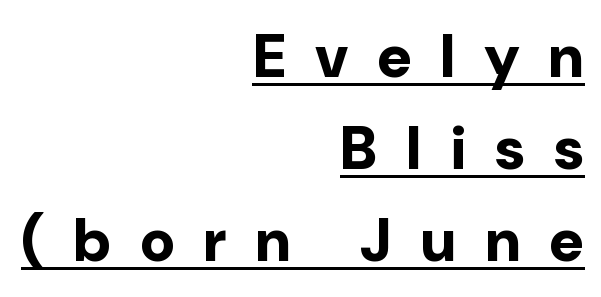
Q: Is the text bold? A: Yes.
Q: Is the text italic (slanted)? A: No, it is upright.
Q: Is the typeface a serif or a sans-serif typeface? A: Sans-serif.
Q: Is the text underlined? A: Yes.
Q: How is the paragraph aligned? A: Right-aligned.
Q: Is the spacing between letters normal or unusually wide? A: Unusually wide.
Q: Is the spacing between lines tight, normal or loose? A: Normal.
Q: Width (condensed, normal, or wide)? A: Normal.
Q: Stroke contrast? A: Low.
Q: x-height? A: Medium.
Q: Monospaced? A: No.
